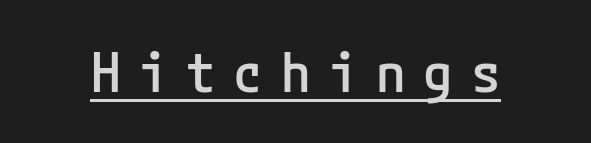
{"serif": "no", "italic": "no", "bold": "semi", "weight": "semibold", "width": "normal", "stroke_contrast": "low", "x_height": "medium", "underline": "yes", "letter_spacing": "wide", "letter_spacing_em": 0.33, "glyph_px": 54}
